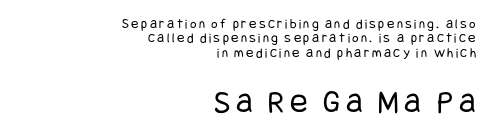
The setting favours the right margin, as signatures and pull-quotes sometimes do. Is the stroke heavy? The answer is a plain regular-or-lighter. Italic: no, the glyphs are upright roman. Glance below the letters and you will spot only blank space. The composition opens small and finishes big. The rendering shows plain stroke endings on the letterforms — a sans-serif design.
